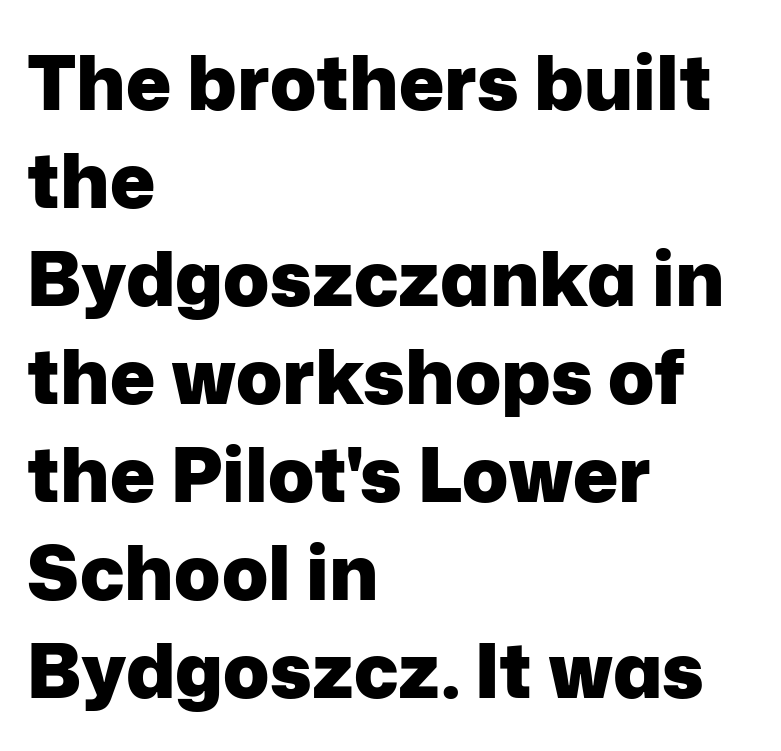
{"serif": "no", "italic": "no", "bold": "yes", "weight": "heavy", "width": "normal", "stroke_contrast": "low", "x_height": "medium", "monospaced": "no", "underline": "no", "align": "left", "line_spacing": "normal", "line_spacing_ratio": 1.29, "letter_spacing": "normal", "letter_spacing_em": 0.0, "glyph_px": 76}
